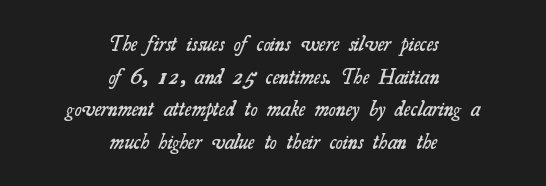
{"bold": "semi", "underline": "no", "align": "center", "line_spacing": "normal", "line_spacing_ratio": 1.55, "letter_spacing": "normal", "letter_spacing_em": 0.0, "glyph_px": 21}
